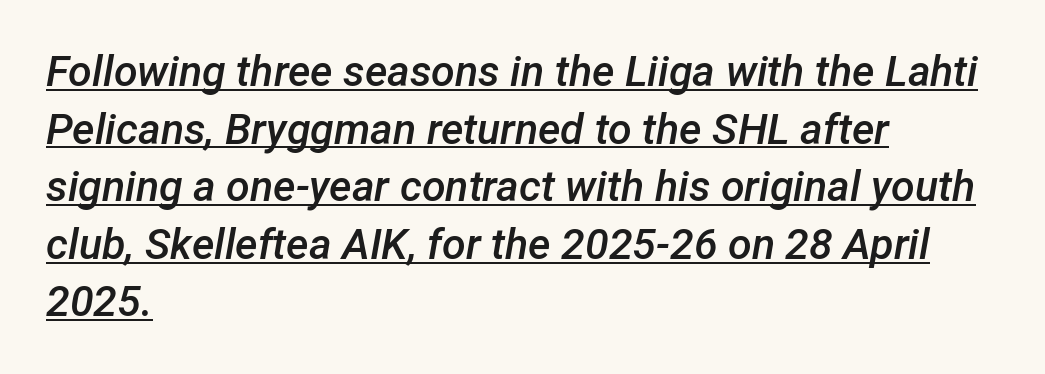
The image shows 43 px semibold type, italic (leaning right); set left-aligned, normal line spacing (1.34x), normal letter spacing, underlined; low stroke contrast and a medium x-height.
